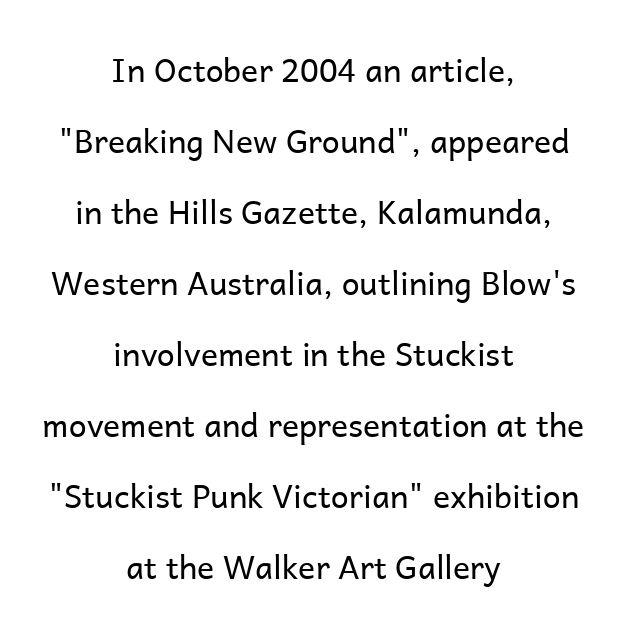
Layout note: lines centered. This sample uses plain, unmodified letter spacing. This is roman type, the default non-slanted kind. Bold? No — there's no thickening of the strokes. The foot of each line stays bare and open.
